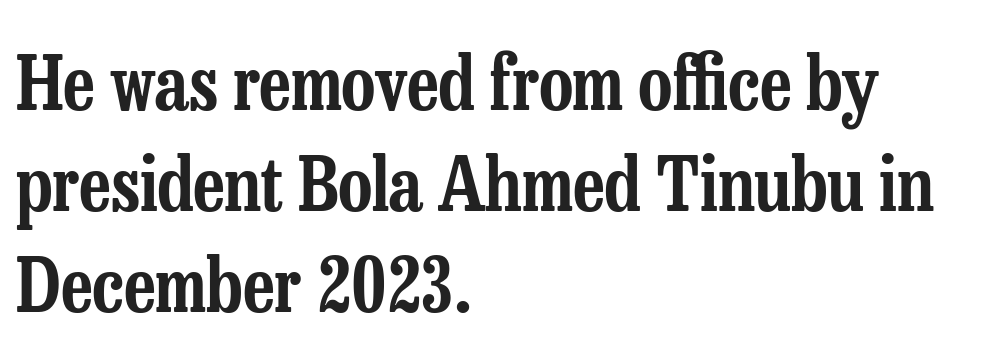
The image shows 75 px condensed serif type, upright; set left-aligned, normal line spacing (1.35x), normal letter spacing, not underlined; low stroke contrast and a medium x-height.
